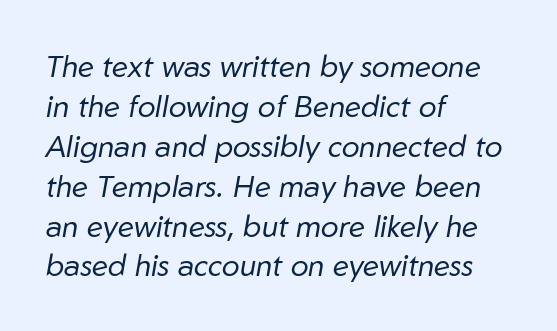
Q: Is the text bold? A: No.
Q: Is the text italic (slanted)? A: Yes, it leans right by about 10 degrees.
Q: Is the text underlined? A: No.
Q: How is the paragraph aligned? A: Left-aligned.
Q: Is the spacing between letters normal or unusually wide? A: Normal.
Q: Is the spacing between lines tight, normal or loose? A: Normal.
Q: Width (condensed, normal, or wide)? A: Normal.
Q: Stroke contrast? A: Low.
Q: x-height? A: Medium.
Q: Monospaced? A: No.
